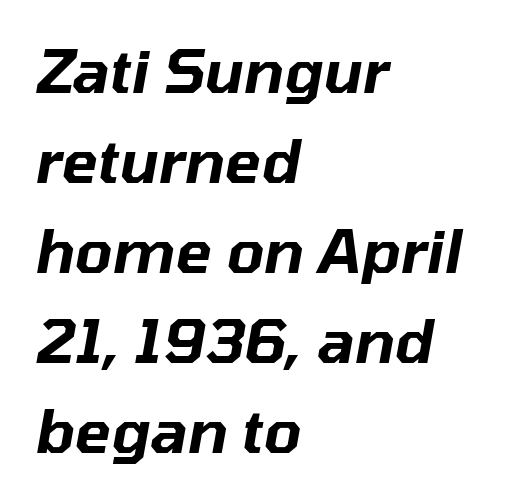
{"italic": "yes", "lean": "right", "slant_degrees": 10, "width": "normal", "stroke_contrast": "low", "x_height": "medium", "monospaced": "no", "underline": "no", "align": "left", "line_spacing": "normal", "line_spacing_ratio": 1.5, "letter_spacing": "normal", "letter_spacing_em": 0.0, "glyph_px": 60}
